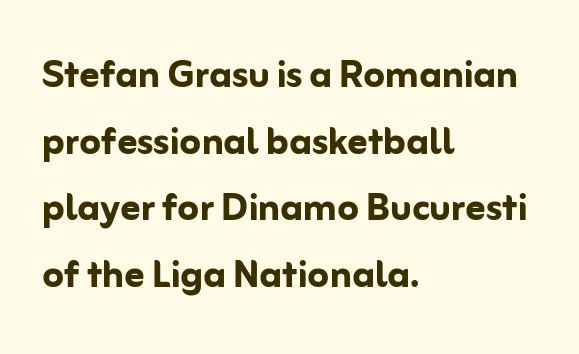
Q: Is the text bold? A: Yes.
Q: Is the text italic (slanted)? A: No, it is upright.
Q: Is the typeface a serif or a sans-serif typeface? A: Sans-serif.
Q: Is the text underlined? A: No.
Q: How is the paragraph aligned? A: Left-aligned.
Q: Is the spacing between letters normal or unusually wide? A: Normal.
Q: Is the spacing between lines tight, normal or loose? A: Normal.
Q: Width (condensed, normal, or wide)? A: Normal.
Q: Stroke contrast? A: Low.
Q: x-height? A: Medium.
Q: Monospaced? A: No.
